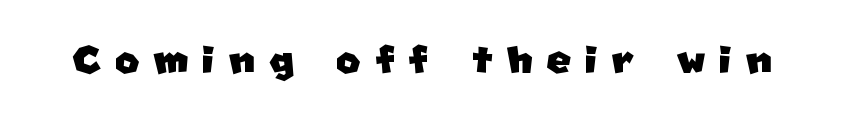
Words float on clear page, feet unadorned. These lines have a slow, spaced-out rhythm from letter to letter. Here the designer chose a conventional face with non-uniform glyph widths. Note: no serifs on the glyphs.
